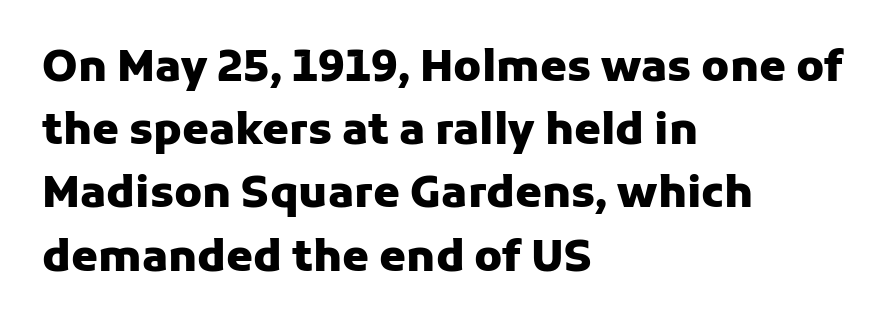
Q: Is the text bold? A: Yes.
Q: Is the text italic (slanted)? A: No, it is upright.
Q: Is the typeface a serif or a sans-serif typeface? A: Sans-serif.
Q: Is the text underlined? A: No.
Q: How is the paragraph aligned? A: Left-aligned.
Q: Is the spacing between letters normal or unusually wide? A: Normal.
Q: Is the spacing between lines tight, normal or loose? A: Normal.
Q: Width (condensed, normal, or wide)? A: Normal.
Q: Stroke contrast? A: Low.
Q: x-height? A: Medium.
Q: Monospaced? A: No.
